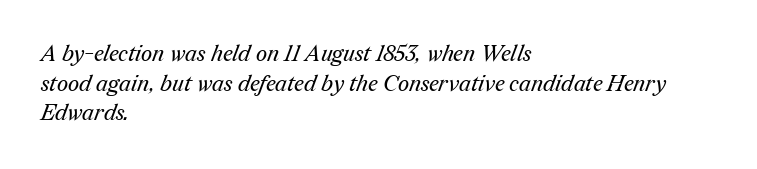
Q: Is the text bold? A: No.
Q: Is the text underlined? A: No.
Q: How is the paragraph aligned? A: Left-aligned.
Q: Is the spacing between letters normal or unusually wide? A: Normal.
Q: Is the spacing between lines tight, normal or loose? A: Normal.
